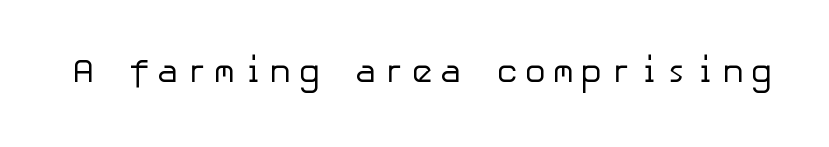
The image shows 33 px regular-weight sans-serif type, upright; set not underlined; low stroke contrast and a medium x-height.
